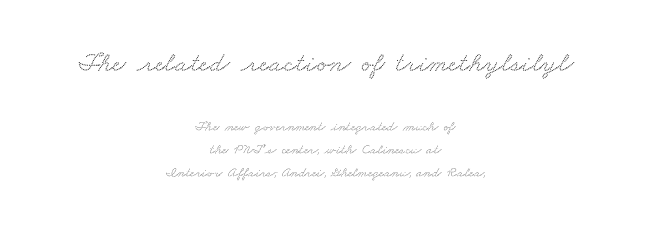
The rendering shrinks the type as you move from the upper chunk to the lower. Vertical spacing — default. The face used here is proportionally spaced, like ordinary book or web type. The text was rendered using a seriffed face with decorative stroke endings.
